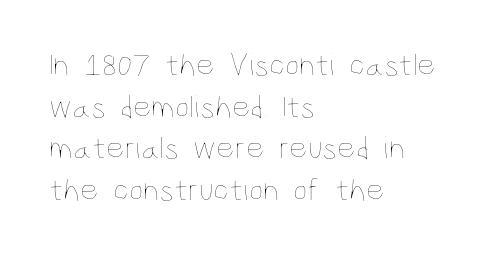
Nobody touched the tracking dial on this one. Reading down the block, your eye returns to a fixed left position each line. Bold? No — there's no thickening of the strokes. Anything drawn beneath the words? Only blank space. Proportional: the letters do not fall into vertical columns. The specimen reads as upright at a glance.
